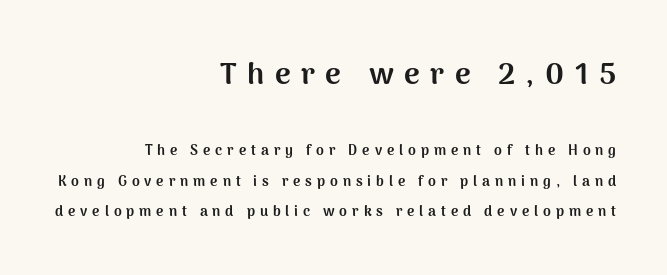
The image shows 30 px bold sans-serif type, upright; set right-aligned, loose line spacing (2.15x), unusually wide letter spacing (+0.35 em), not underlined; the first (top) block is 2.14x larger; medium stroke contrast and a medium x-height.
